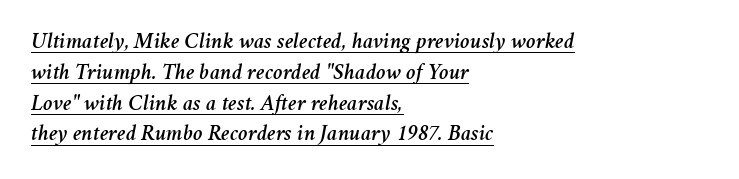
Glance below the letters and you will spot a drawn line. The rows are spaced the way most documents space them. The compositor pushed each line to the left boundary. Notice how the stems are inclined rather than vertical — that's the hallmark of italics. What stands out about the letter spacing? Nothing — it is the standard amount.
